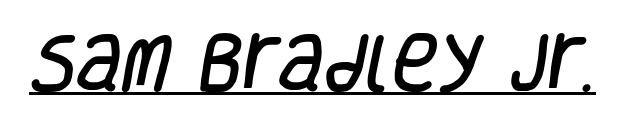
{"serif": "no", "width": "condensed", "stroke_contrast": "low", "x_height": "large", "monospaced": "no", "underline": "yes", "letter_spacing": "normal", "letter_spacing_em": 0.0, "glyph_px": 63}
